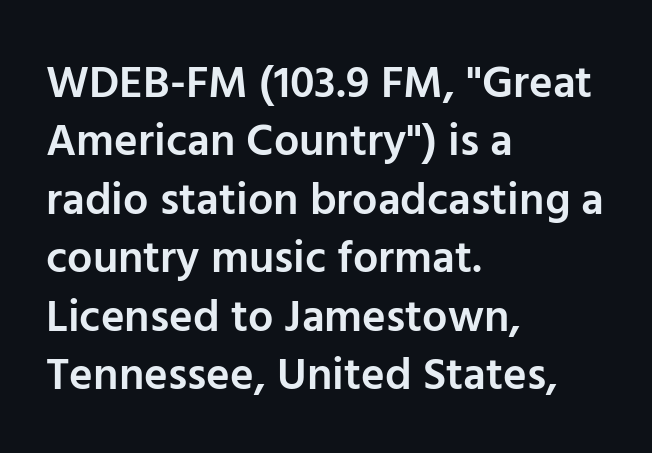
Posture: vertical. Leading matches the norm, producing a regular column. Each letter's strokes conclude bluntly, with no projecting serifs. Anything drawn beneath the words? Only blank space.
